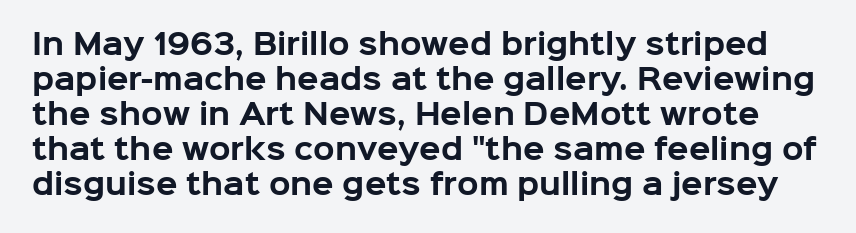
Q: Is the text bold? A: Yes.
Q: Is the text italic (slanted)? A: No, it is upright.
Q: Is the typeface a serif or a sans-serif typeface? A: Sans-serif.
Q: Is the text underlined? A: No.
Q: Is the spacing between letters normal or unusually wide? A: Normal.
Q: Is the spacing between lines tight, normal or loose? A: Normal.
Q: Width (condensed, normal, or wide)? A: Normal.
Q: Stroke contrast? A: Low.
Q: x-height? A: Medium.
Q: Monospaced? A: No.
